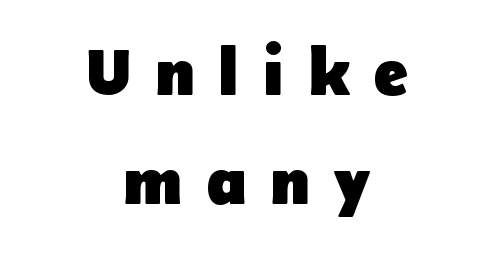
The image shows 66 px heavy sans-serif type, upright; set centered, normal line spacing (1.65x), unusually wide letter spacing (+0.35 em), not underlined; low stroke contrast and a medium x-height.
